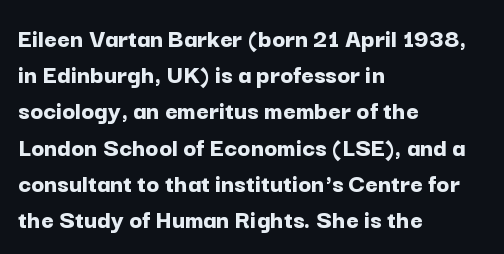
Q: Is the text bold? A: Yes.
Q: Is the text italic (slanted)? A: No, it is upright.
Q: Is the text underlined? A: No.
Q: How is the paragraph aligned? A: Left-aligned.
Q: Is the spacing between letters normal or unusually wide? A: Normal.
Q: Is the spacing between lines tight, normal or loose? A: Normal.
